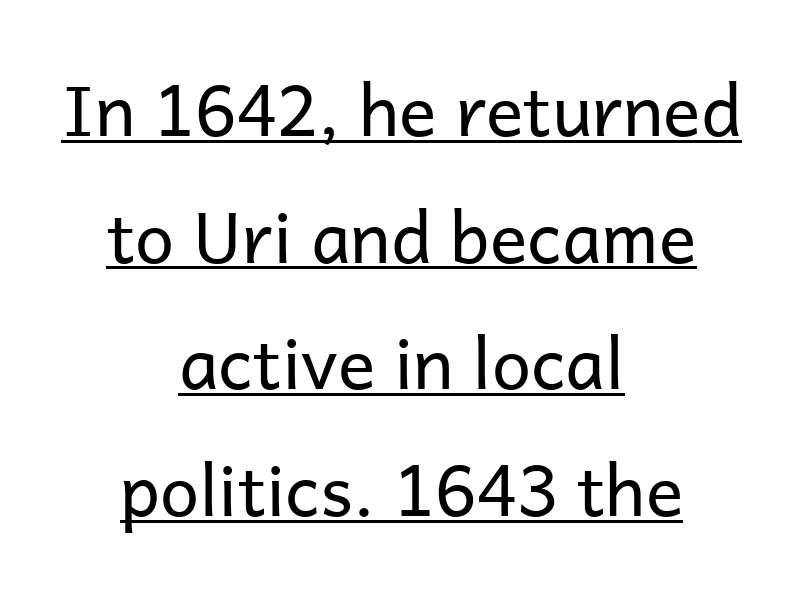
{"serif": "no", "italic": "no", "bold": "no", "weight": "regular", "width": "normal", "stroke_contrast": "low", "x_height": "medium", "monospaced": "no", "underline": "yes", "align": "center", "line_spacing_ratio": 1.81, "letter_spacing": "normal", "letter_spacing_em": 0.0, "glyph_px": 70}
